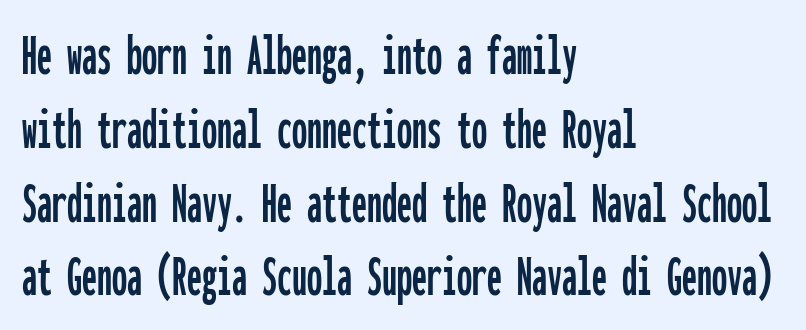
Nobody drew a line under any word here. Does the type have serifs? No, each stem ends abruptly. This rendering uses left alignment, leaving the right contour irregular. The letters march in equal steps, a hallmark of fixed-pitch type. Unlike italic type, these characters show no tilt at all.
